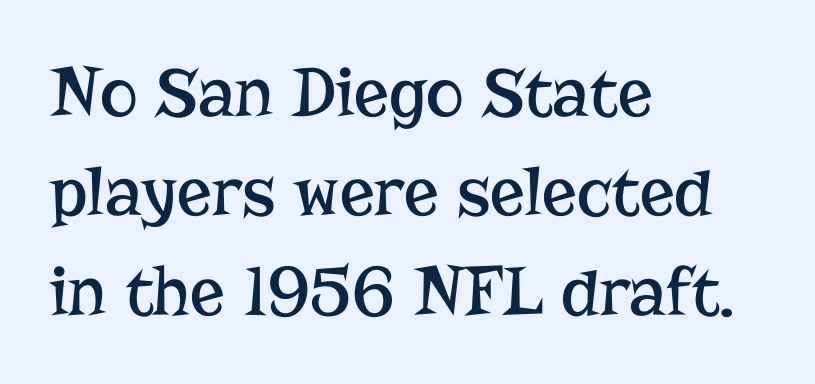
{"serif": "yes", "italic": "no", "bold": "no", "weight": "regular", "width": "normal", "stroke_contrast": "low", "x_height": "medium", "monospaced": "no", "underline": "no", "align": "left", "line_spacing": "normal", "line_spacing_ratio": 1.38, "letter_spacing": "normal", "letter_spacing_em": 0.0, "glyph_px": 72}
